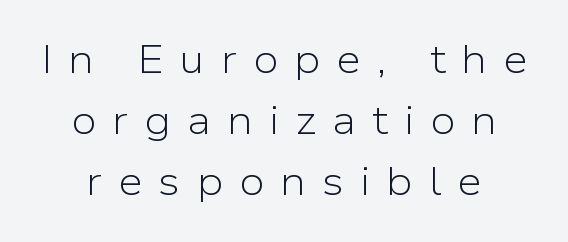
Q: Is the text bold? A: No.
Q: Is the text italic (slanted)? A: No, it is upright.
Q: Is the typeface a serif or a sans-serif typeface? A: Sans-serif.
Q: Is the text underlined? A: No.
Q: How is the paragraph aligned? A: Centered.
Q: Is the spacing between letters normal or unusually wide? A: Unusually wide.
Q: Is the spacing between lines tight, normal or loose? A: Normal.
Q: Width (condensed, normal, or wide)? A: Normal.
Q: Stroke contrast? A: Low.
Q: x-height? A: Medium.
Q: Monospaced? A: No.
